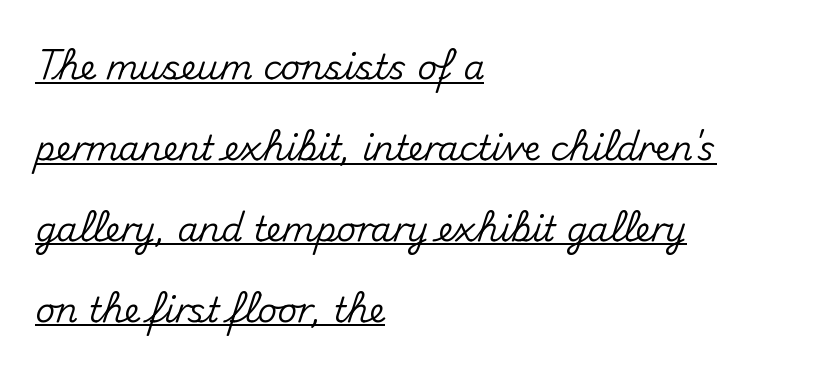
The typesetter chose a ragged-right arrangement here. The words here are underlined. The passage shown is typed in a proportional face where columns would drift. Horizontal bands of white between lines are thick stripes. Default kerning and tracking; the words read as compact shapes.
